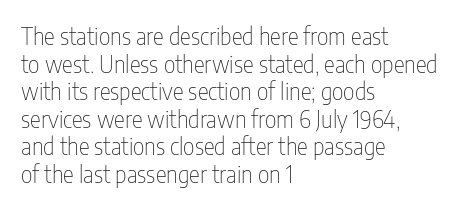
Unlike italic type, these characters show no tilt at all. The string is rendered with underlining switched off. The lines are quadded left. Tracking here is standard; glyphs follow each other at the usual distance. The letters look calm and open, with moderate or lighter stems.
